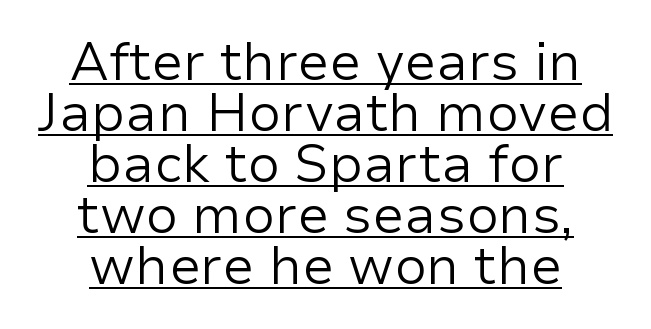
The image shows 53 px regular-weight sans-serif type, upright; set centered, tight line spacing (0.96x), normal letter spacing, underlined; low stroke contrast and a medium x-height.
